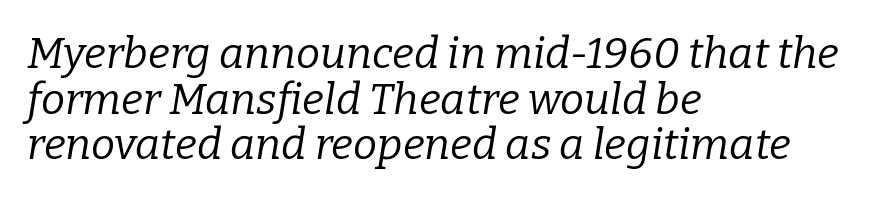
The image shows 43 px regular-weight serif type, italic (leaning right); set left-aligned, tight line spacing (1.06x), normal letter spacing, not underlined; low stroke contrast and a medium x-height.
